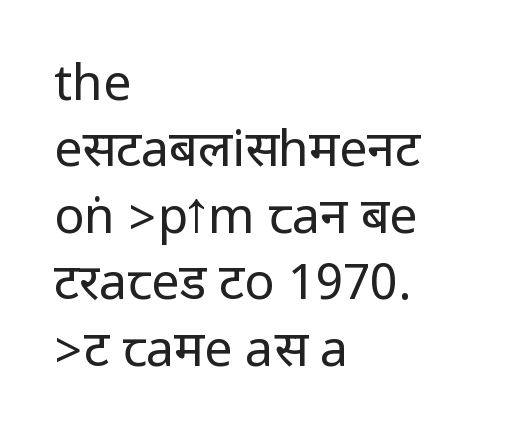
Lines of text with bare space underneath. These lines are composed in type without serifs. The typography opts for an upright posture over an oblique one. This reads as an unemphasized weight, regular at the heaviest. The paragraph has a hard left edge and a soft right edge. If you measured baseline to baseline, you'd find a middling distance.
